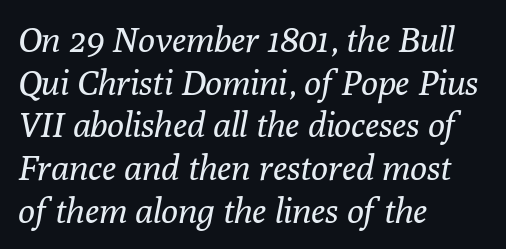
The glyphs look as if they've been sheared to an angle. Line starts are locked; line ends wander. Heft: none added — not bold. Nobody touched the tracking dial on this one. Serifs: yes, visible at the terminals of the letterforms. Anything drawn beneath the words? Only blank space.
